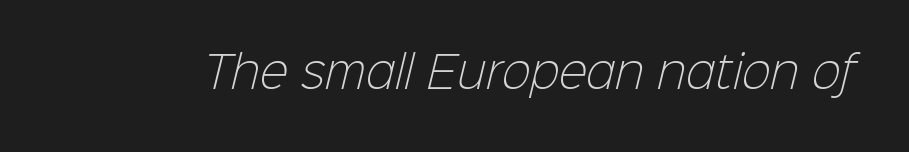
{"serif": "no", "bold": "no", "weight": "light", "width": "normal", "stroke_contrast": "low", "x_height": "medium", "monospaced": "no", "underline": "no", "letter_spacing": "normal", "letter_spacing_em": 0.0, "glyph_px": 43}
